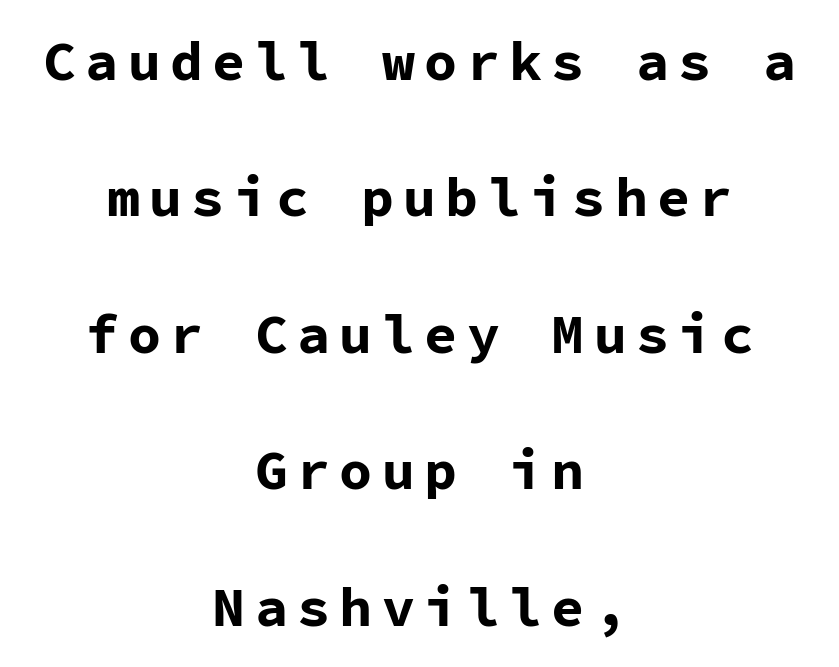
This block would shrink considerably if given ordinary leading; it's expanded now. Think of a typewriter: that constant character pitch is what you see here. Letters rest on an invisible, unmarked baseline. Serif or sans? Sans — the stroke terminals are bare. In terms of posture, this sample is upright.
